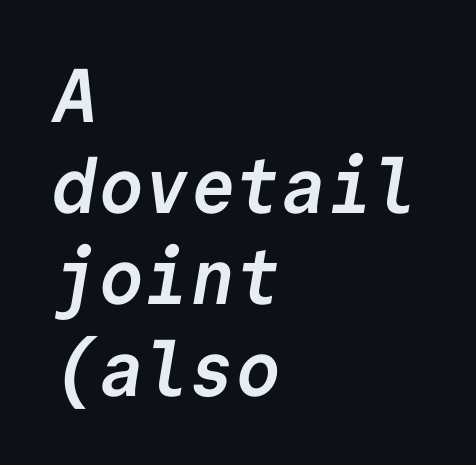
{"serif": "no", "bold": "yes", "weight": "semibold", "width": "normal", "stroke_contrast": "low", "x_height": "medium", "monospaced": "yes", "underline": "no", "align": "left", "line_spacing_ratio": 1.2, "letter_spacing": "normal", "letter_spacing_em": 0.0, "glyph_px": 76}
